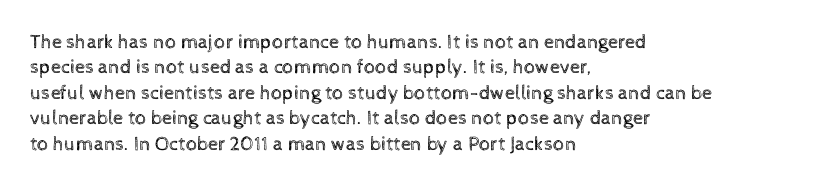
{"italic": "no", "bold": "no", "underline": "no", "align": "left", "line_spacing": "normal", "line_spacing_ratio": 1.27, "letter_spacing": "normal", "letter_spacing_em": 0.0, "glyph_px": 20}
